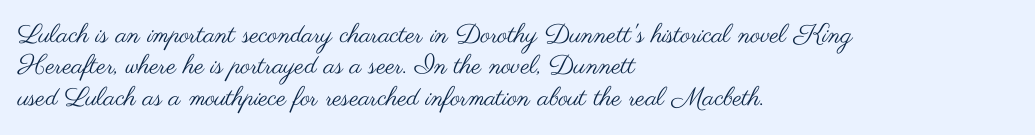
The image shows 26 px text type; set left-aligned, line spacing 1.21x, normal letter spacing, not underlined.
